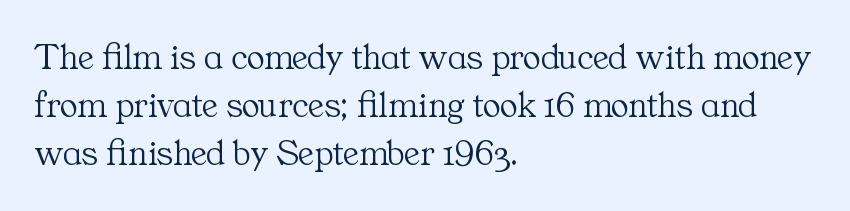
Leading matches the norm, producing a regular column. Where is the straight margin? On the left. Underline: absent. Is the type heavy? It reads as light-to-regular instead. A typesetter would call this zero additional tracking.
